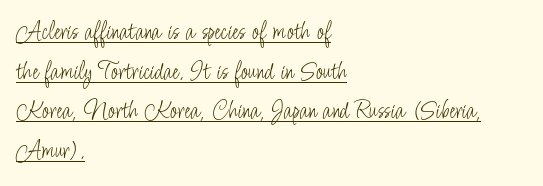
The image shows 27 px text type; set left-aligned, normal line spacing (1.47x), normal letter spacing, underlined.
